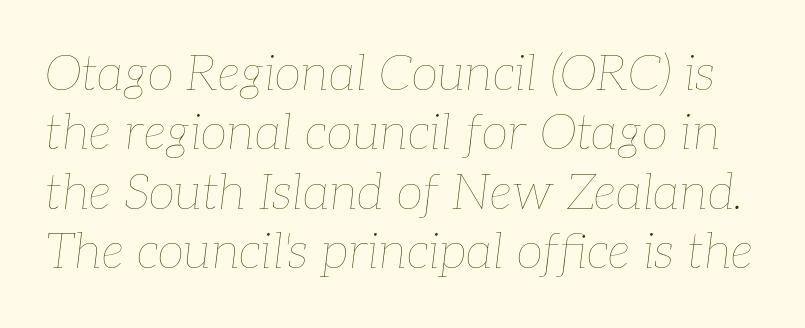
{"italic": "yes", "lean": "right", "slant_degrees": 7, "bold": "no", "weight": "thin", "width": "normal", "stroke_contrast": "low", "x_height": "medium", "monospaced": "no", "underline": "no", "line_spacing_ratio": 1.21, "letter_spacing": "normal", "letter_spacing_em": 0.0, "glyph_px": 49}
